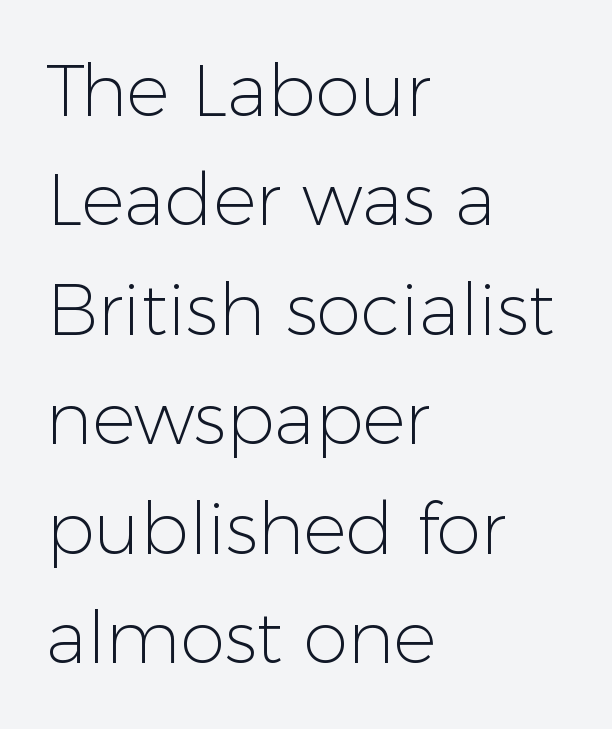
The image shows 72 px light sans-serif type, upright; set left-aligned, normal line spacing (1.52x), normal letter spacing, not underlined; low stroke contrast and a medium x-height.
